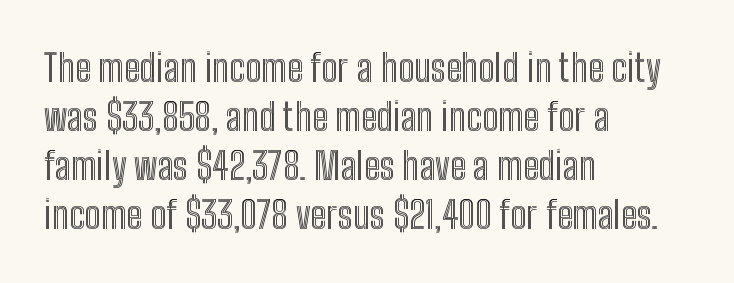
Tracking here is standard; glyphs follow each other at the usual distance. This sample is left-justified, so line endings fall wherever the words run out. Italic? Not at all — the glyphs are vertical. A typesetter would call this leading conventional body-copy spacing.
